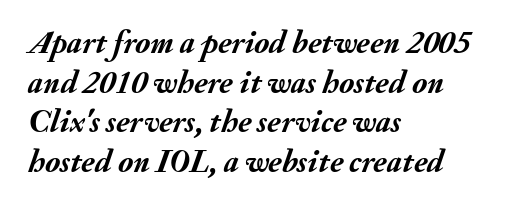
{"italic": "yes", "lean": "right", "slant_degrees": 20, "bold": "yes", "weight": "semibold", "width": "normal", "stroke_contrast": "medium", "x_height": "small", "monospaced": "no", "underline": "no", "align": "left", "line_spacing_ratio": 1.24, "letter_spacing": "normal", "letter_spacing_em": 0.0, "glyph_px": 32}
